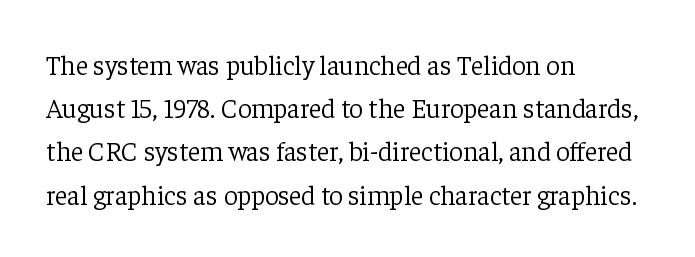
Posture: straight, roman, zero tilt. Notice how descenders clear the ascenders below comfortably — that's standard leading. Visually the block forms a straight wall on the left and a jagged coastline on the right. Descenders hang freely into open space. The type is set solid horizontally, with unmodified tracking. Heft: none added — not bold.
